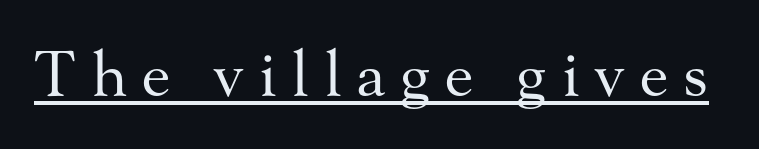
The image shows 62 px regular-weight serif type, upright; set unusually wide letter spacing (+0.24 em), underlined; medium stroke contrast and a small x-height.
